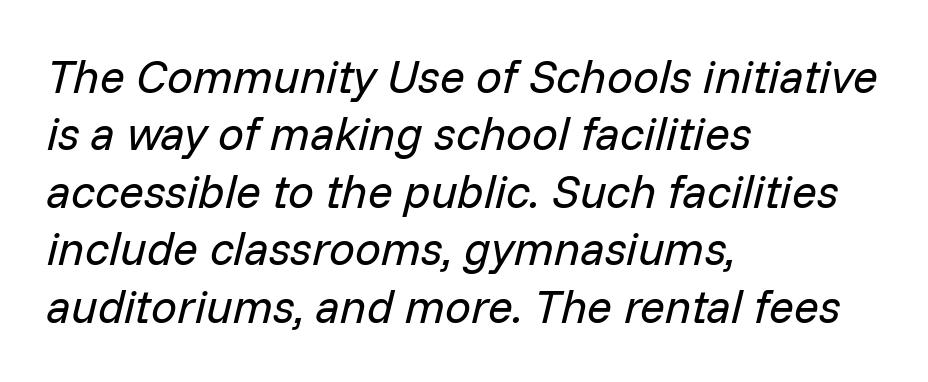
Alignment: flush left. A typesetter would call this leading conventional body-copy spacing. Anything drawn beneath the words? Only blank space. The specimen reads as italic at a glance.
